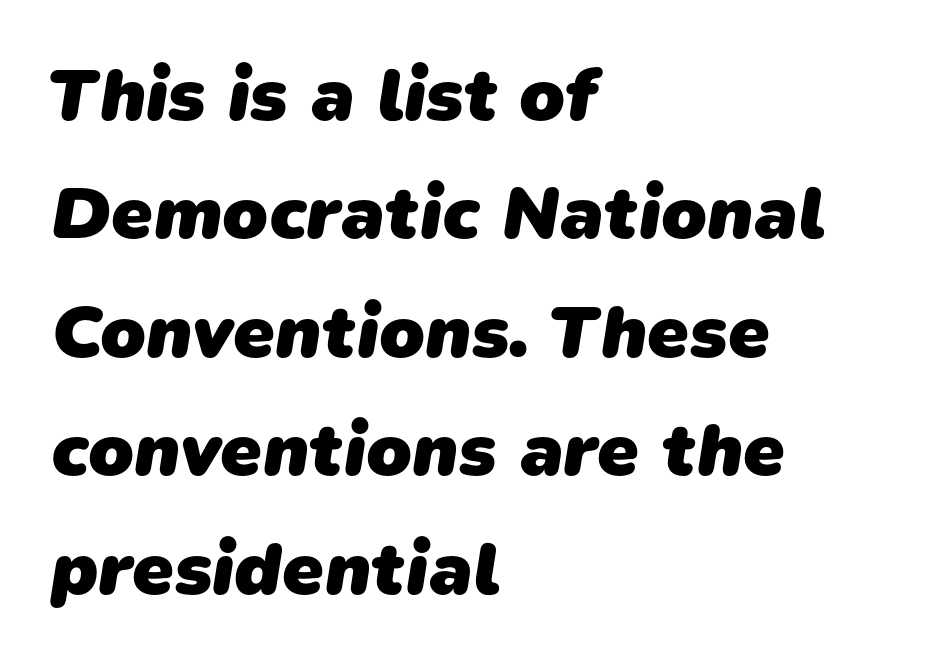
The letterforms sit shoulder to shoulder at normal distance. Look at the stroke-to-counter ratio: heavy, a bold. You can tell from the bare stems that sans-serif type was used. A typesetter would call this leading conventional body-copy spacing.
